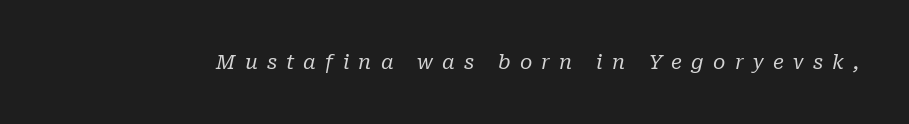
{"italic": "yes", "lean": "right", "slant_degrees": 10, "bold": "no", "underline": "no", "letter_spacing": "wide", "letter_spacing_em": 0.46, "glyph_px": 20}
